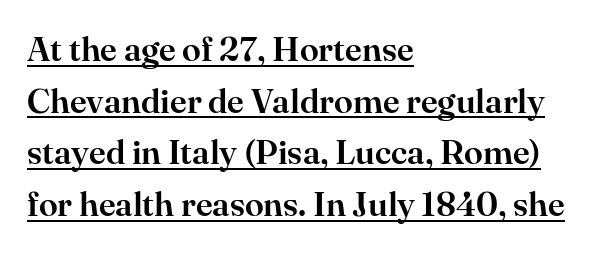
This is serif lettering, the kind often seen in printed books. The setting favours the left margin, as ordinary paragraphs usually do. Ascenders rise straight up at ninety degrees. Every word sits above its own underline. Here the designer chose a conventional face with non-uniform glyph widths.
